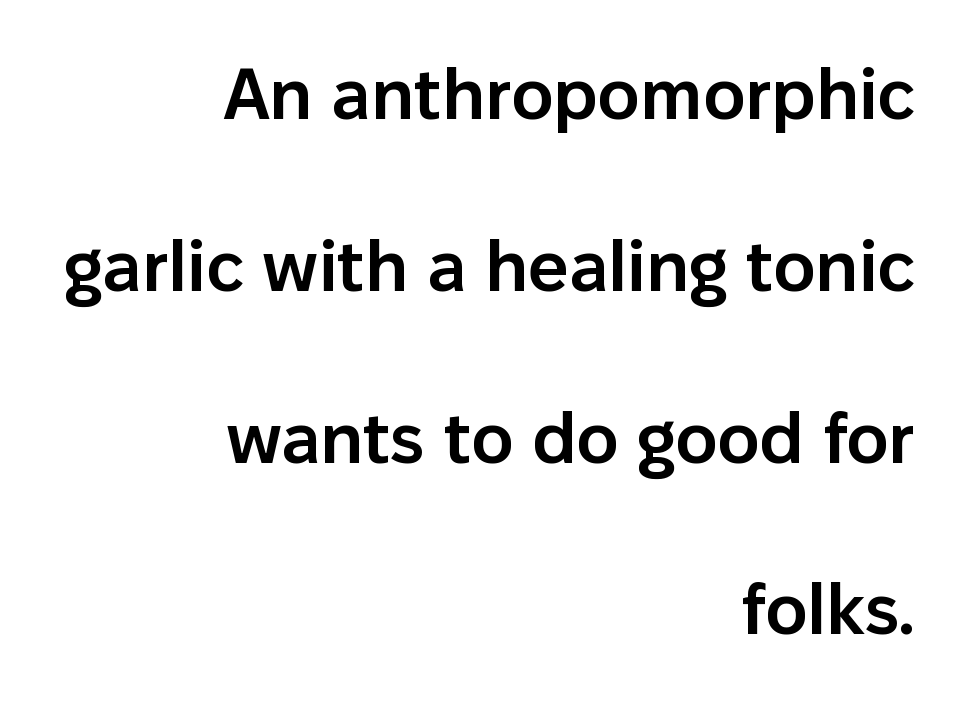
The image shows 71 px semibold sans-serif type, upright; set right-aligned, loose line spacing (2.42x), normal letter spacing, not underlined; low stroke contrast and a medium x-height.
